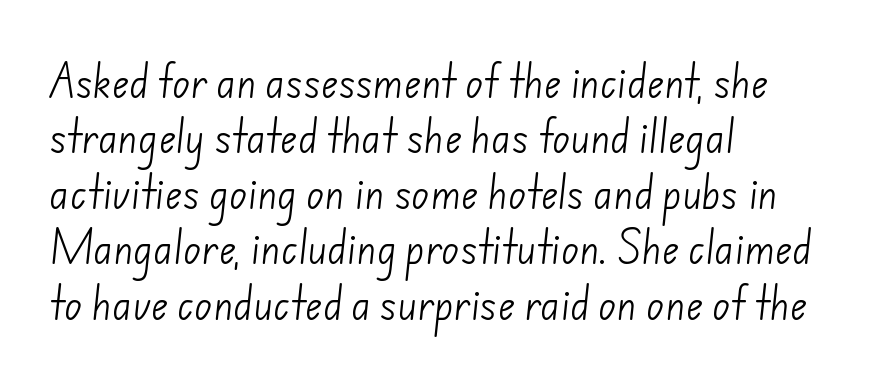
{"serif": "no", "bold": "no", "weight": "light", "width": "normal", "stroke_contrast": "low", "x_height": "small", "monospaced": "no", "underline": "no", "align": "left", "line_spacing": "normal", "line_spacing_ratio": 1.5, "letter_spacing": "normal", "letter_spacing_em": 0.0, "glyph_px": 37}
